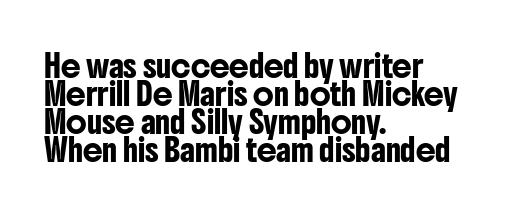
{"italic": "no", "underline": "no", "align": "left", "line_spacing": "normal", "line_spacing_ratio": 1.28, "letter_spacing": "normal", "letter_spacing_em": 0.0, "glyph_px": 22}
